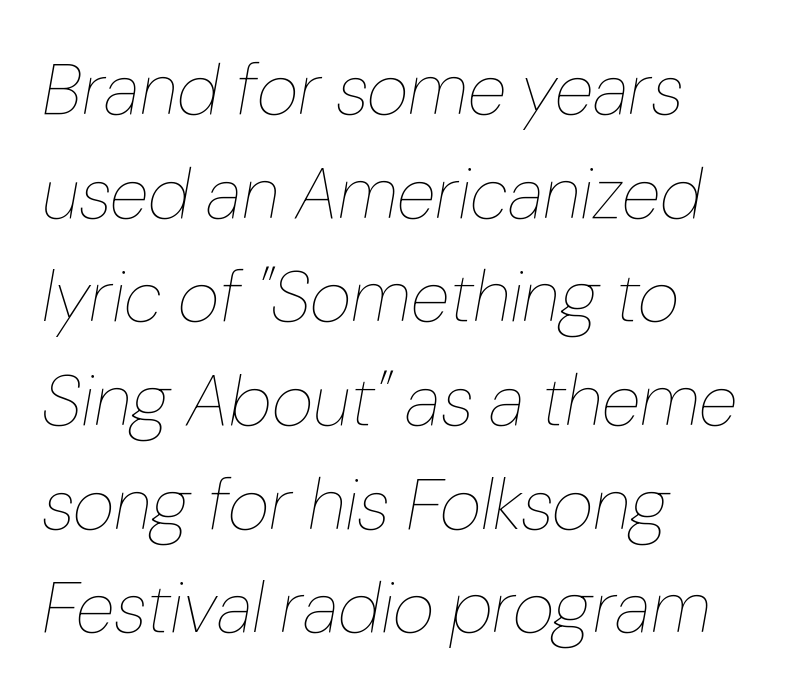
This rendering uses left alignment, leaving the right contour irregular. The line texture is even and compact thanks to regular tracking. The font's italic variant was chosen for this text. Here the designer chose a conventional face with non-uniform glyph widths. The leading is moderate, giving the passage an even texture. This is not heavy type; no bold has been used.
